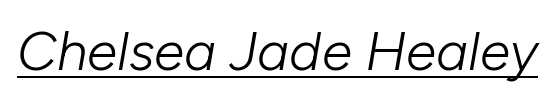
Q: Is the text bold? A: No.
Q: Is the text italic (slanted)? A: Yes, it leans right by about 10 degrees.
Q: Is the text underlined? A: Yes.
Q: Is the spacing between letters normal or unusually wide? A: Normal.
Q: Width (condensed, normal, or wide)? A: Normal.
Q: Stroke contrast? A: Low.
Q: x-height? A: Medium.
Q: Monospaced? A: No.
